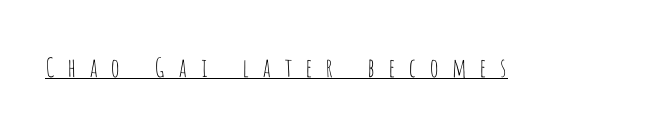
The image shows 26 px text type, upright; set unusually wide letter spacing (+0.47 em), underlined.
